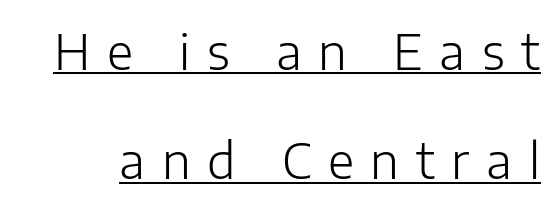
Q: Is the text bold? A: No.
Q: Is the text italic (slanted)? A: No, it is upright.
Q: Is the typeface a serif or a sans-serif typeface? A: Sans-serif.
Q: Is the text underlined? A: Yes.
Q: Is the spacing between letters normal or unusually wide? A: Unusually wide.
Q: Is the spacing between lines tight, normal or loose? A: Loose.
Q: Width (condensed, normal, or wide)? A: Normal.
Q: Stroke contrast? A: Low.
Q: x-height? A: Medium.
Q: Monospaced? A: No.
